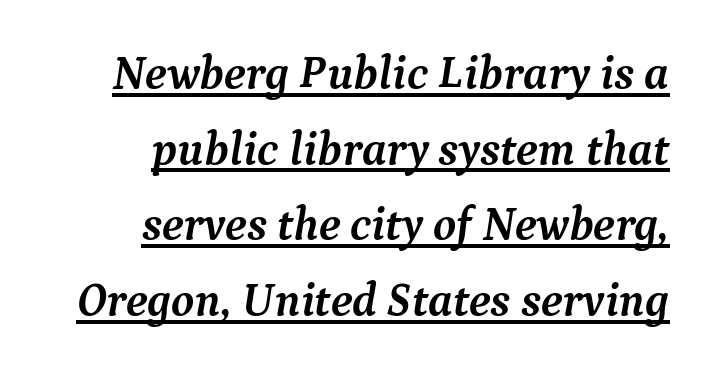
Q: Is the text bold? A: Yes.
Q: Is the text italic (slanted)? A: Yes, it leans right by about 9 degrees.
Q: Is the typeface a serif or a sans-serif typeface? A: Serif.
Q: Is the text underlined? A: Yes.
Q: How is the paragraph aligned? A: Right-aligned.
Q: Is the spacing between letters normal or unusually wide? A: Normal.
Q: Is the spacing between lines tight, normal or loose? A: Normal.
Q: Width (condensed, normal, or wide)? A: Normal.
Q: Stroke contrast? A: Medium.
Q: x-height? A: Medium.
Q: Monospaced? A: No.
